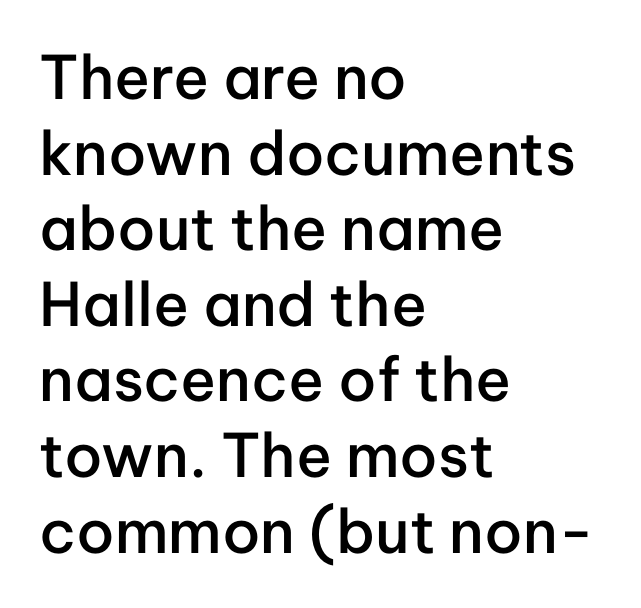
Q: Is the text bold? A: Semi-bold.
Q: Is the text italic (slanted)? A: No, it is upright.
Q: Is the typeface a serif or a sans-serif typeface? A: Sans-serif.
Q: Is the text underlined? A: No.
Q: How is the paragraph aligned? A: Left-aligned.
Q: Is the spacing between letters normal or unusually wide? A: Normal.
Q: Is the spacing between lines tight, normal or loose? A: Normal.
Q: Width (condensed, normal, or wide)? A: Normal.
Q: Stroke contrast? A: Low.
Q: x-height? A: Medium.
Q: Monospaced? A: No.
